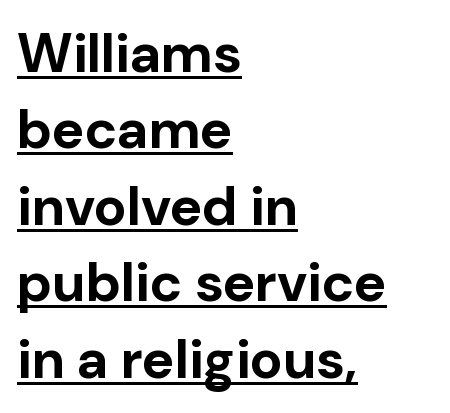
A typesetter would call this proportional, since set widths differ per character. Are there feet on the stems? There aren't — it's a sans. Honestly, the row spacing looks completely unremarkable. The glyphs are accompanied by a horizontal stroke just below them. Notice how thick the strokes are: this is what a full bold looks like. Standard letterfit; no display-style spreading of the glyphs.
